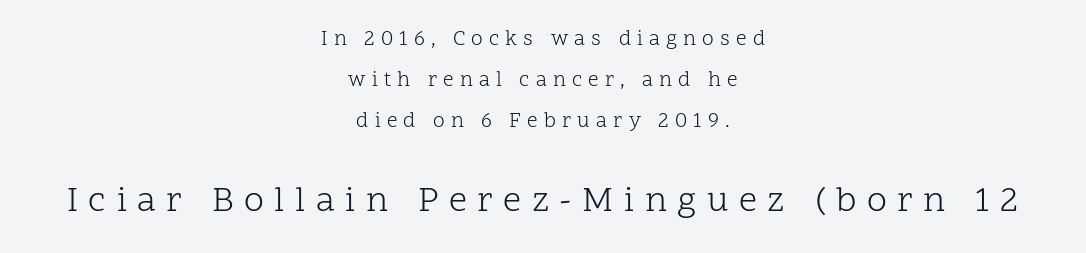
The image shows 36 px light serif type, upright; set centered, loose line spacing (1.95x), unusually wide letter spacing (+0.29 em), not underlined; the second (bottom) block is 1.71x larger; low stroke contrast and a medium x-height.
